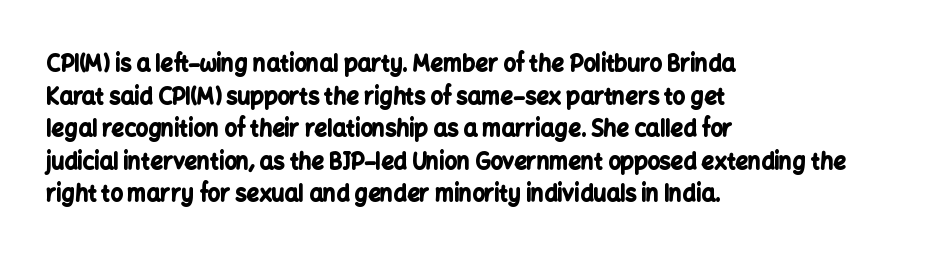
Q: Is the text bold? A: Yes.
Q: Is the text italic (slanted)? A: No, it is upright.
Q: Is the text underlined? A: No.
Q: How is the paragraph aligned? A: Left-aligned.
Q: Is the spacing between letters normal or unusually wide? A: Normal.
Q: Is the spacing between lines tight, normal or loose? A: Normal.
